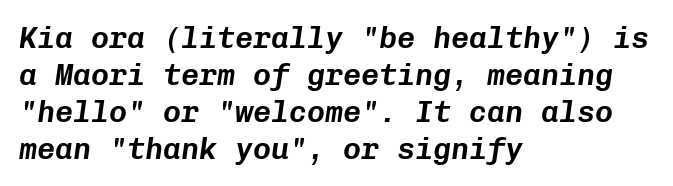
{"italic": "yes", "lean": "right", "slant_degrees": 8, "width": "normal", "stroke_contrast": "low", "x_height": "medium", "monospaced": "yes", "underline": "no", "align": "left", "line_spacing_ratio": 1.23, "letter_spacing": "normal", "letter_spacing_em": 0.0, "glyph_px": 30}
